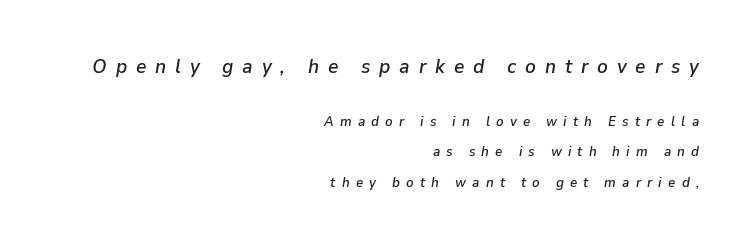
{"italic": "yes", "lean": "right", "slant_degrees": 9, "underline": "no", "align": "right", "line_spacing": "loose", "line_spacing_ratio": 2.16, "letter_spacing": "wide", "letter_spacing_em": 0.44, "larger_block": "first", "size_ratio": 1.43, "glyph_px": 20}
